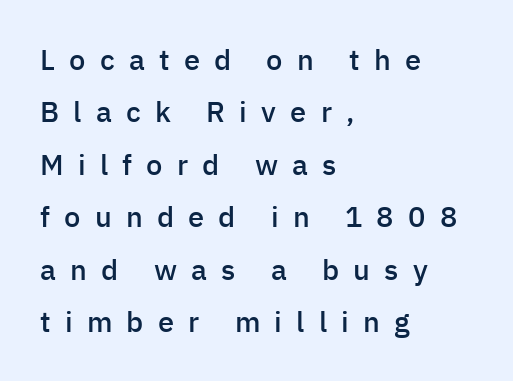
The letters stand upright; this is a roman face. As a designer I'd log this as weight 600, semibold. Clear beneath every line of the passage. Here the designer chose a conventional face with non-uniform glyph widths. The ragged edge is on the right, which tells us the setting is flush left. Does the type have serifs? No, each stem ends abruptly.
